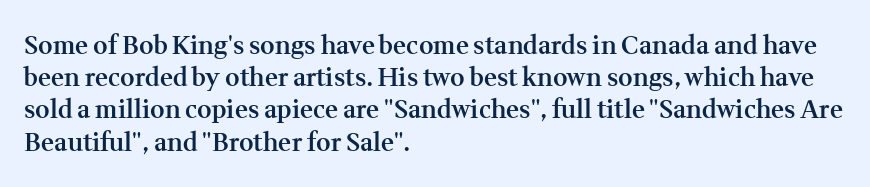
{"italic": "no", "bold": "semi", "underline": "no", "align": "left", "line_spacing": "normal", "line_spacing_ratio": 1.29, "letter_spacing": "normal", "letter_spacing_em": 0.0, "glyph_px": 25}
